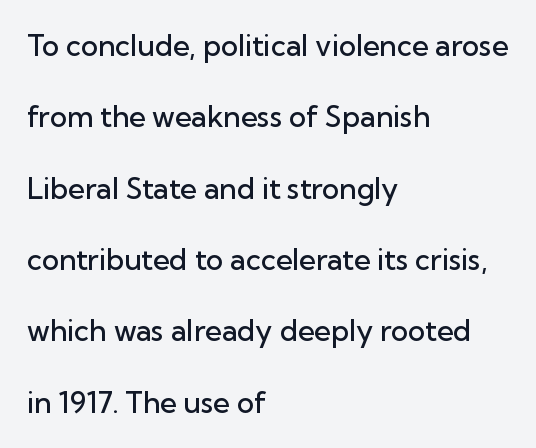
Q: Is the text bold? A: Semi-bold.
Q: Is the text italic (slanted)? A: No, it is upright.
Q: Is the typeface a serif or a sans-serif typeface? A: Sans-serif.
Q: Is the text underlined? A: No.
Q: How is the paragraph aligned? A: Left-aligned.
Q: Is the spacing between letters normal or unusually wide? A: Normal.
Q: Is the spacing between lines tight, normal or loose? A: Loose.
Q: Width (condensed, normal, or wide)? A: Normal.
Q: Stroke contrast? A: Low.
Q: x-height? A: Medium.
Q: Monospaced? A: No.
